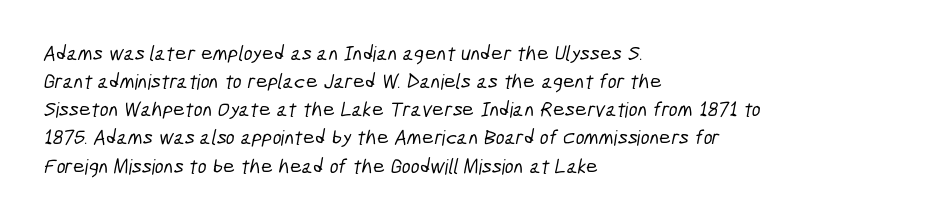
{"underline": "no", "align": "left", "line_spacing": "normal", "line_spacing_ratio": 1.34, "letter_spacing": "normal", "letter_spacing_em": 0.0, "glyph_px": 21}
